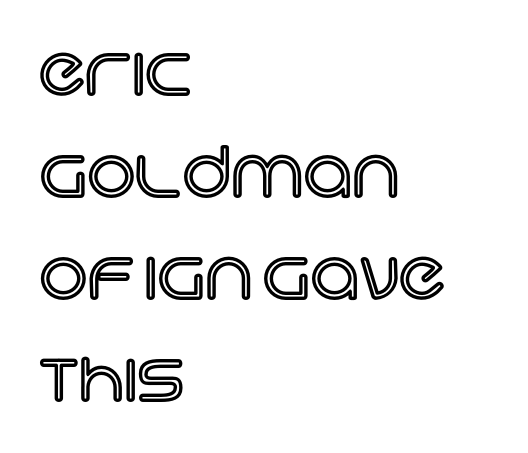
This sample has the flowing, uneven cadence of proportional lettering. Students, observe: this is what conventionally led text looks like. Anything drawn beneath the words? Only blank space. The typography opts for an upright posture over an oblique one.
